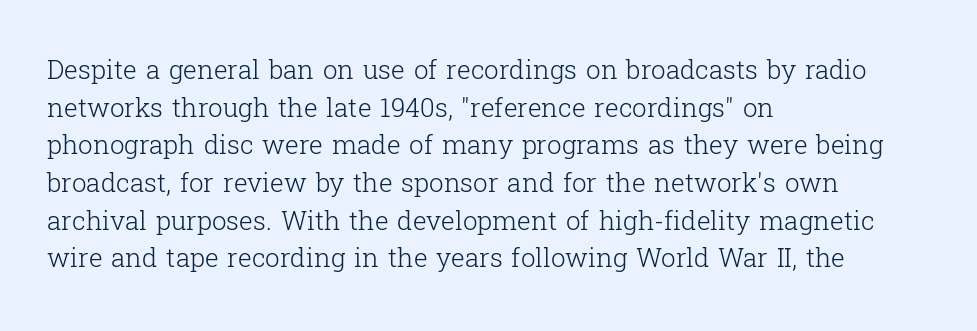
Q: Is the text bold? A: No.
Q: Is the text italic (slanted)? A: No, it is upright.
Q: Is the text underlined? A: No.
Q: How is the paragraph aligned? A: Left-aligned.
Q: Is the spacing between letters normal or unusually wide? A: Normal.
Q: Is the spacing between lines tight, normal or loose? A: Normal.
